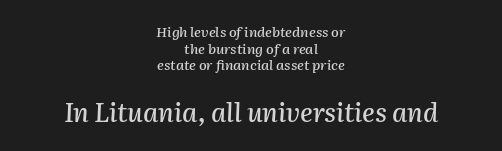
Q: Is the text italic (slanted)? A: Yes, it leans right by about 2 degrees.
Q: Is the text underlined? A: No.
Q: How is the paragraph aligned? A: Centered.
Q: Is the spacing between letters normal or unusually wide? A: Normal.
Q: Which block of text is set in a larger size, the first (top) or the second (bottom)? A: The second (bottom) one.
